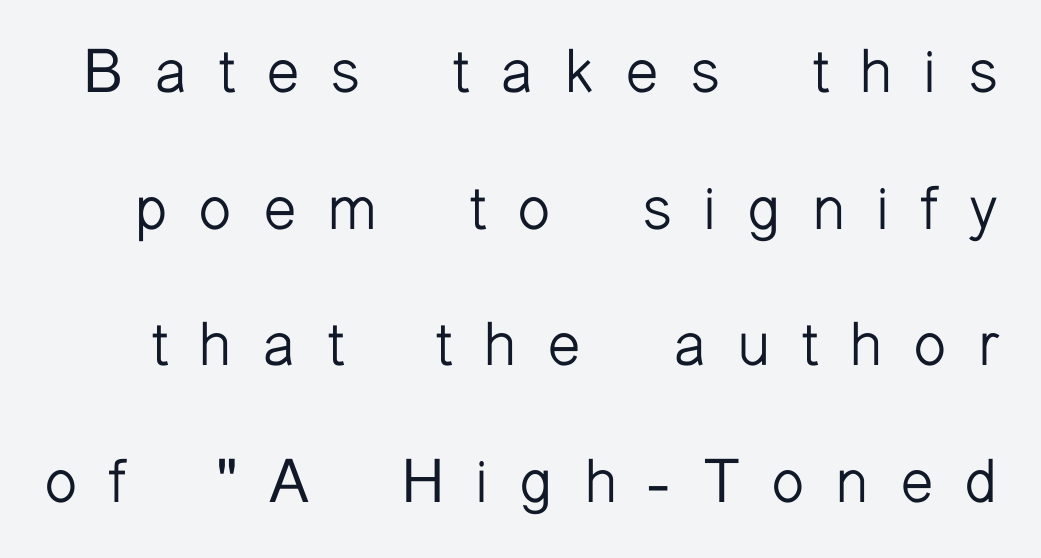
The zone under the glyphs is completely vacant. Leading is clearly above the norm, producing a sparse column. The type sits square on the baseline with zero lean. A light-to-regular cut is what we see here. Between one letter and the next there's a generous, obvious gap.
